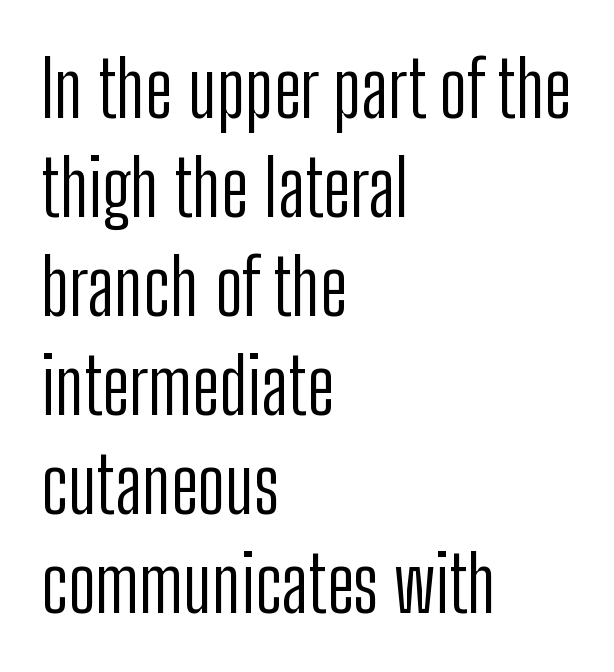
The image shows 78 px light, condensed sans-serif type, upright; set left-aligned, normal line spacing (1.27x), normal letter spacing, not underlined; low stroke contrast and a medium x-height.
